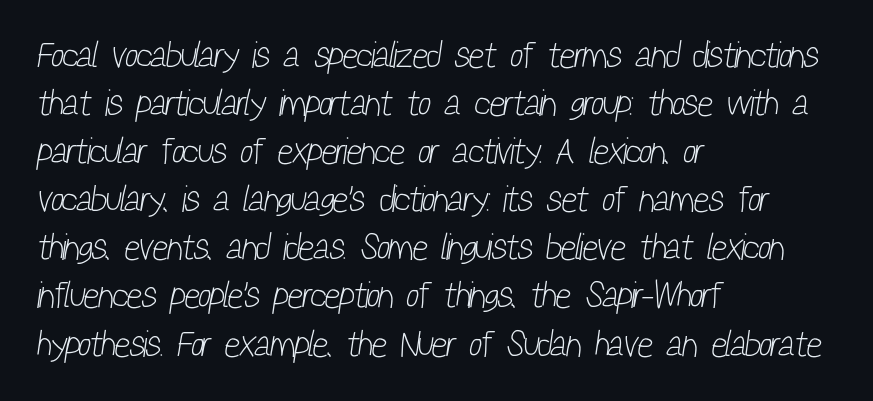
{"serif": "no", "bold": "no", "weight": "light", "width": "condensed", "stroke_contrast": "low", "x_height": "medium", "monospaced": "no", "underline": "no", "align": "left", "line_spacing": "normal", "line_spacing_ratio": 1.3, "letter_spacing": "normal", "letter_spacing_em": 0.0, "glyph_px": 37}
